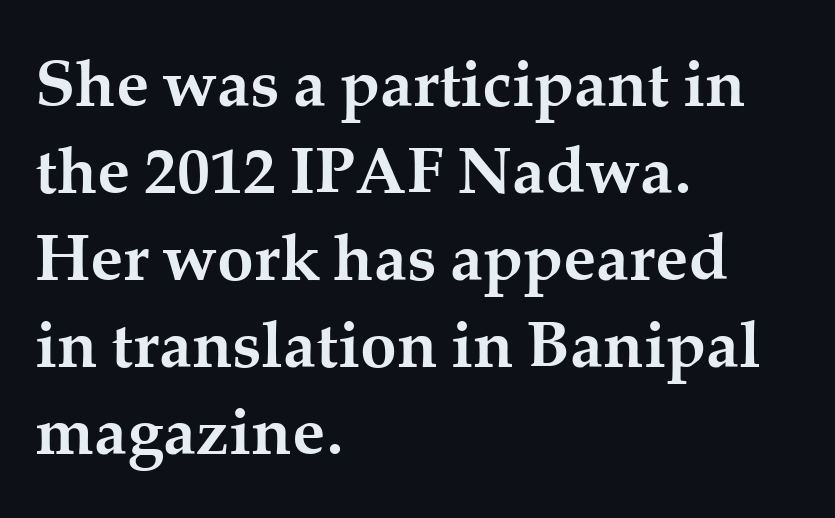
Q: Is the text bold? A: Yes.
Q: Is the text italic (slanted)? A: No, it is upright.
Q: Is the typeface a serif or a sans-serif typeface? A: Serif.
Q: Is the text underlined? A: No.
Q: How is the paragraph aligned? A: Left-aligned.
Q: Is the spacing between letters normal or unusually wide? A: Normal.
Q: Is the spacing between lines tight, normal or loose? A: Normal.
Q: Width (condensed, normal, or wide)? A: Normal.
Q: Stroke contrast? A: Medium.
Q: x-height? A: Medium.
Q: Monospaced? A: No.
